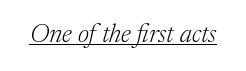
{"italic": "yes", "lean": "right", "slant_degrees": 17, "bold": "no", "underline": "yes", "letter_spacing": "normal", "letter_spacing_em": 0.0, "glyph_px": 26}
